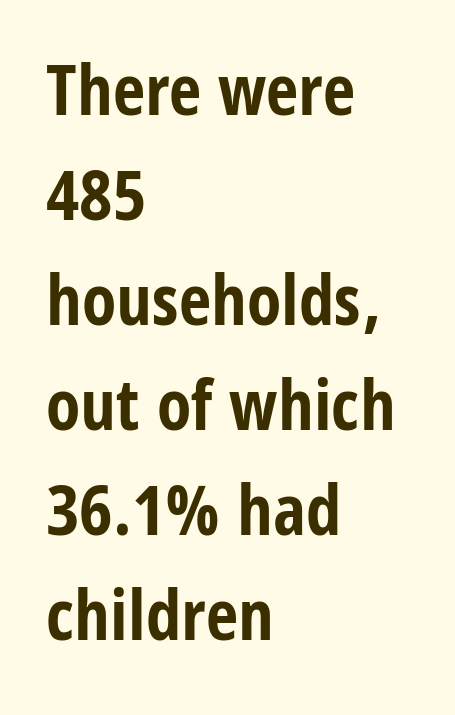
Q: Is the text bold? A: Yes.
Q: Is the text italic (slanted)? A: No, it is upright.
Q: Is the typeface a serif or a sans-serif typeface? A: Sans-serif.
Q: Is the text underlined? A: No.
Q: How is the paragraph aligned? A: Left-aligned.
Q: Is the spacing between letters normal or unusually wide? A: Normal.
Q: Is the spacing between lines tight, normal or loose? A: Normal.
Q: Width (condensed, normal, or wide)? A: Condensed.
Q: Stroke contrast? A: Low.
Q: x-height? A: Large.
Q: Monospaced? A: No.
